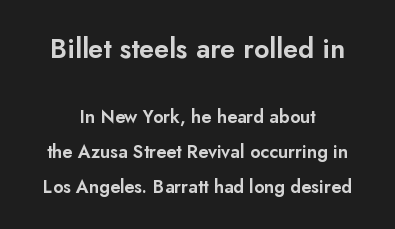
The image shows 27 px text type, upright; set centered, loose line spacing (1.94x), normal letter spacing, not underlined; the first (top) block is 1.5x larger.
